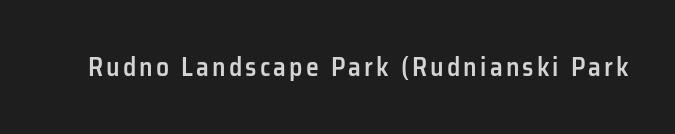
{"italic": "no", "bold": "semi", "underline": "no", "glyph_px": 26}
